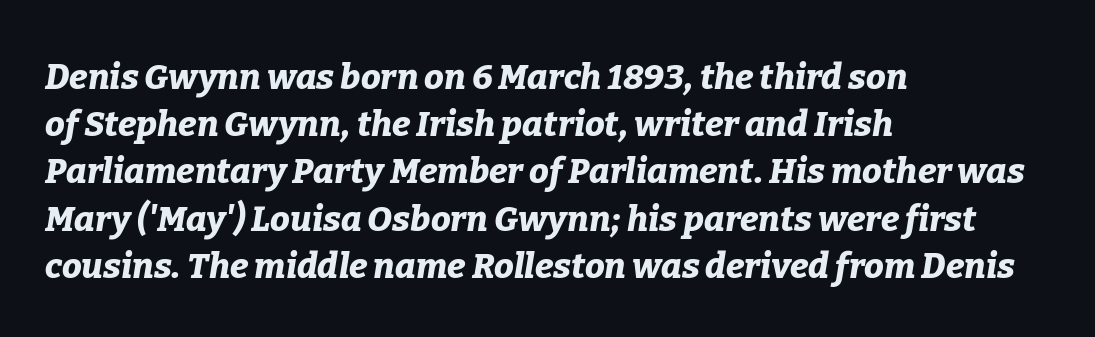
This block has exactly the height ordinary leading produces. Has an underline been added? It has not. The compositor pushed each line to the left boundary. Is the letter spacing exaggerated? No — it looks like the ordinary default.
